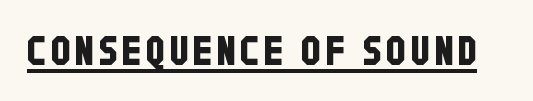
{"serif": "no", "width": "condensed", "stroke_contrast": "low", "x_height": "large", "monospaced": "no", "underline": "yes", "glyph_px": 40}
